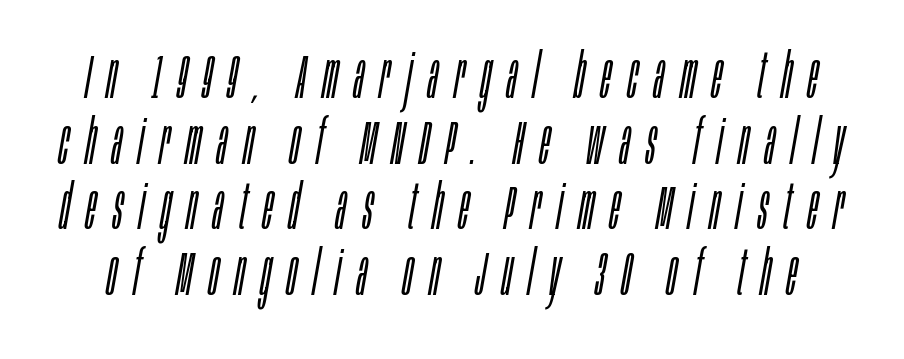
These lines have a slow, spaced-out rhythm from letter to letter. Looks like regular typesetting: each glyph gets only the width it needs. Type without underlining. Baseline-to-baseline distance is barely more than the letter height.
